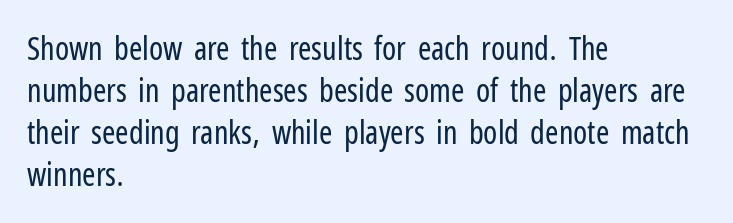
The image shows 32 px regular-weight, condensed sans-serif type, upright; set left-aligned, normal line spacing (1.31x), normal letter spacing, not underlined; low stroke contrast and a medium x-height.
